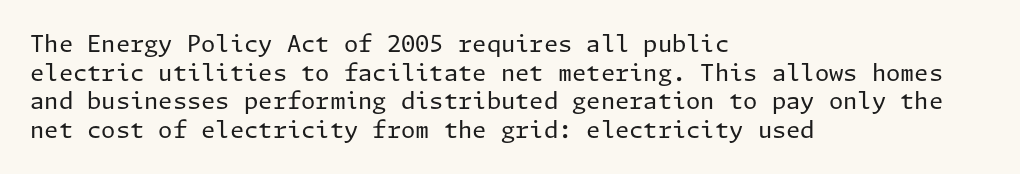
{"italic": "no", "bold": "no", "underline": "no", "align": "left", "line_spacing": "normal", "line_spacing_ratio": 1.25, "letter_spacing": "normal", "letter_spacing_em": 0.0, "glyph_px": 23}
